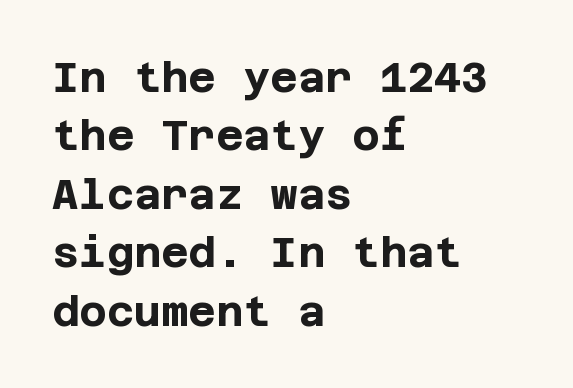
The image shows 42 px bold sans-serif type, upright; set left-aligned, normal line spacing (1.39x), normal letter spacing, not underlined; low stroke contrast and a large x-height.
